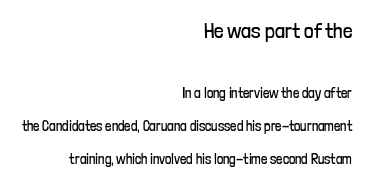
Q: Is the text bold? A: No.
Q: Is the text italic (slanted)? A: No, it is upright.
Q: Is the text underlined? A: No.
Q: How is the paragraph aligned? A: Right-aligned.
Q: Is the spacing between letters normal or unusually wide? A: Normal.
Q: Is the spacing between lines tight, normal or loose? A: Loose.
Q: Which block of text is set in a larger size, the first (top) or the second (bottom)? A: The first (top) one.
